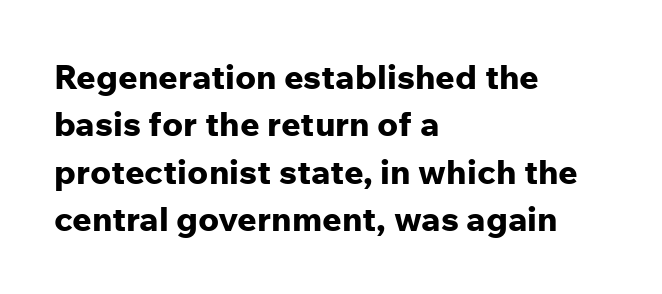
{"serif": "no", "italic": "no", "bold": "yes", "weight": "bold", "width": "normal", "stroke_contrast": "low", "x_height": "medium", "monospaced": "no", "underline": "no", "align": "left", "line_spacing": "normal", "line_spacing_ratio": 1.39, "letter_spacing": "normal", "letter_spacing_em": 0.0, "glyph_px": 34}
